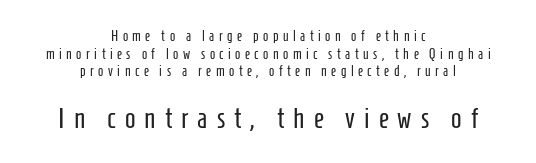
The image shows 28 px regular-weight, condensed sans-serif type, upright; set centered, normal line spacing (1.26x), unusually wide letter spacing (+0.32 em), not underlined; the second (bottom) block is 2.0x larger; low stroke contrast and a medium x-height.
